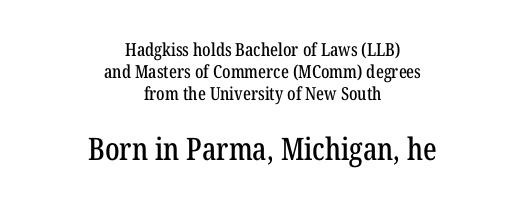
The image shows 31 px condensed serif type, upright; set centered, line spacing 1.21x, normal letter spacing, not underlined; the second (bottom) block is 1.72x larger; low stroke contrast and a medium x-height.
